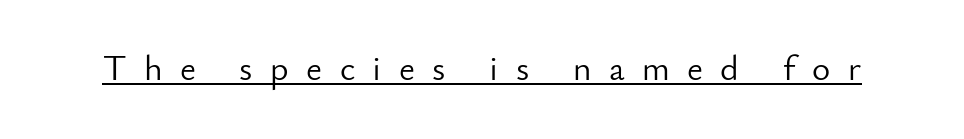
The image shows 35 px light sans-serif type, upright; set unusually wide letter spacing (+0.5 em), underlined; low stroke contrast and a small x-height.
